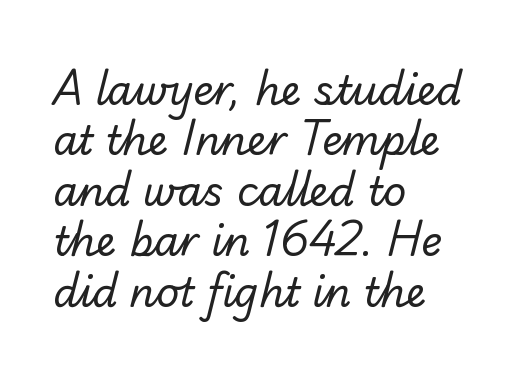
The image shows 40 px regular-weight sans-serif type; set left-aligned, normal line spacing (1.26x), normal letter spacing, not underlined; low stroke contrast and a small x-height.
